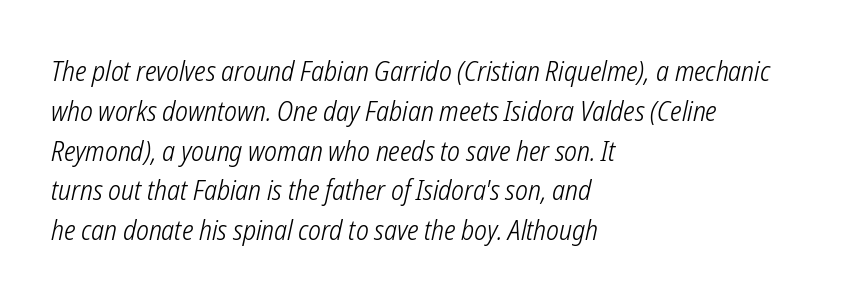
The image shows 28 px light, condensed type, italic (leaning right); set left-aligned, normal line spacing (1.42x), normal letter spacing, not underlined; low stroke contrast and a medium x-height.
